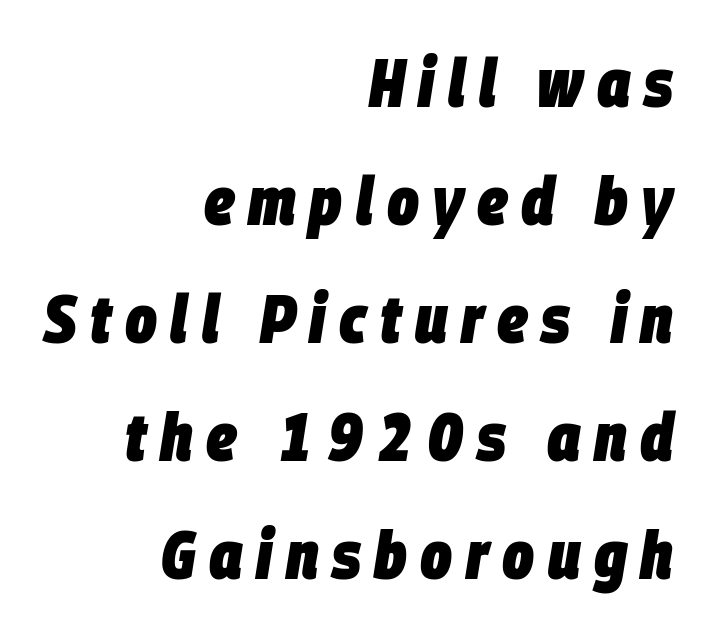
{"italic": "yes", "lean": "right", "slant_degrees": 9, "bold": "yes", "weight": "heavy", "width": "condensed", "stroke_contrast": "low", "x_height": "large", "monospaced": "no", "underline": "no", "align": "right", "line_spacing_ratio": 1.76, "letter_spacing": "wide", "letter_spacing_em": 0.2, "glyph_px": 67}
